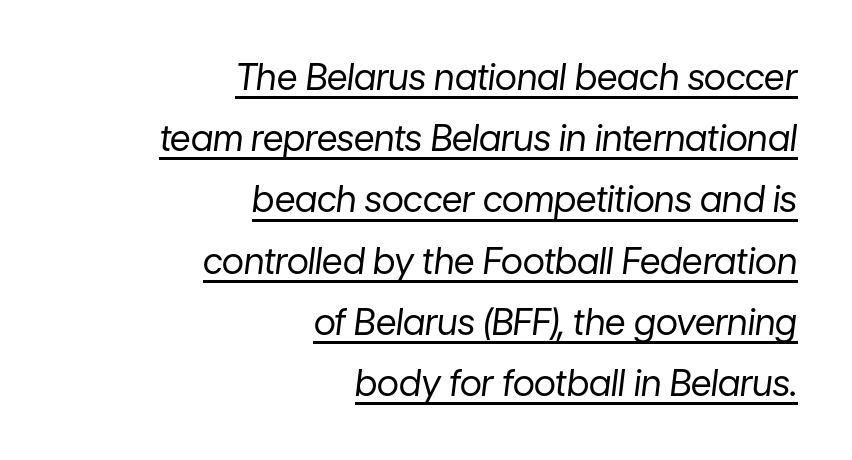
The image shows 36 px regular-weight type, italic (leaning right); set right-aligned, normal line spacing (1.7x), normal letter spacing, underlined; low stroke contrast and a medium x-height.
